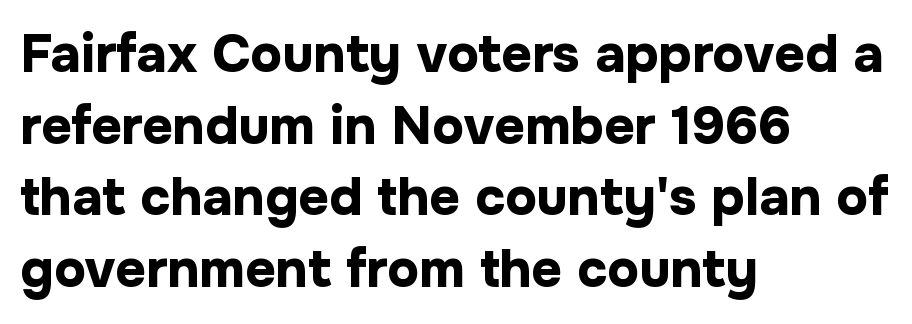
Q: Is the text bold? A: Yes.
Q: Is the text italic (slanted)? A: No, it is upright.
Q: Is the typeface a serif or a sans-serif typeface? A: Sans-serif.
Q: Is the text underlined? A: No.
Q: How is the paragraph aligned? A: Left-aligned.
Q: Is the spacing between letters normal or unusually wide? A: Normal.
Q: Is the spacing between lines tight, normal or loose? A: Normal.
Q: Width (condensed, normal, or wide)? A: Normal.
Q: Stroke contrast? A: Low.
Q: x-height? A: Medium.
Q: Monospaced? A: No.
